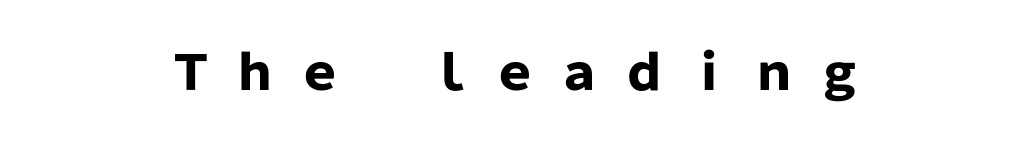
{"serif": "no", "italic": "no", "bold": "yes", "weight": "heavy", "width": "normal", "stroke_contrast": "low", "x_height": "medium", "monospaced": "no", "underline": "no", "align": "center", "letter_spacing": "wide", "letter_spacing_em": 0.35, "glyph_px": 48}
